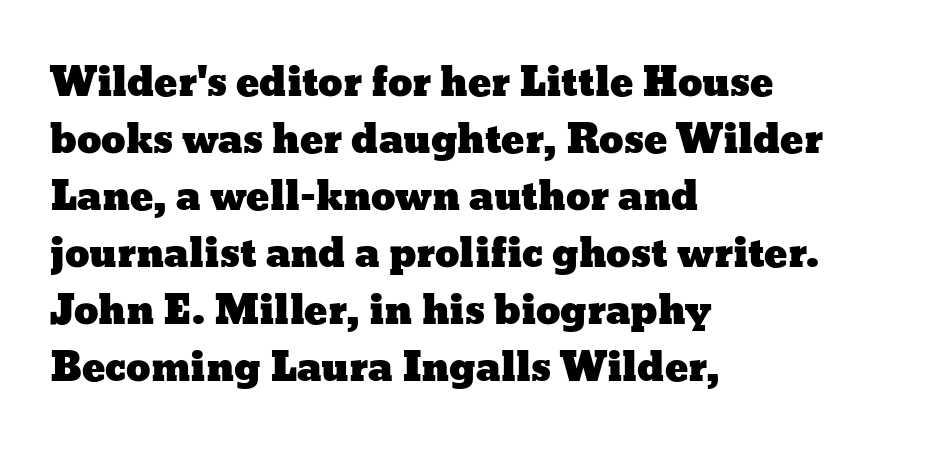
{"italic": "no", "width": "wide", "stroke_contrast": "low", "x_height": "medium", "monospaced": "no", "underline": "no", "align": "left", "line_spacing": "normal", "line_spacing_ratio": 1.46, "letter_spacing": "normal", "letter_spacing_em": 0.0, "glyph_px": 39}
